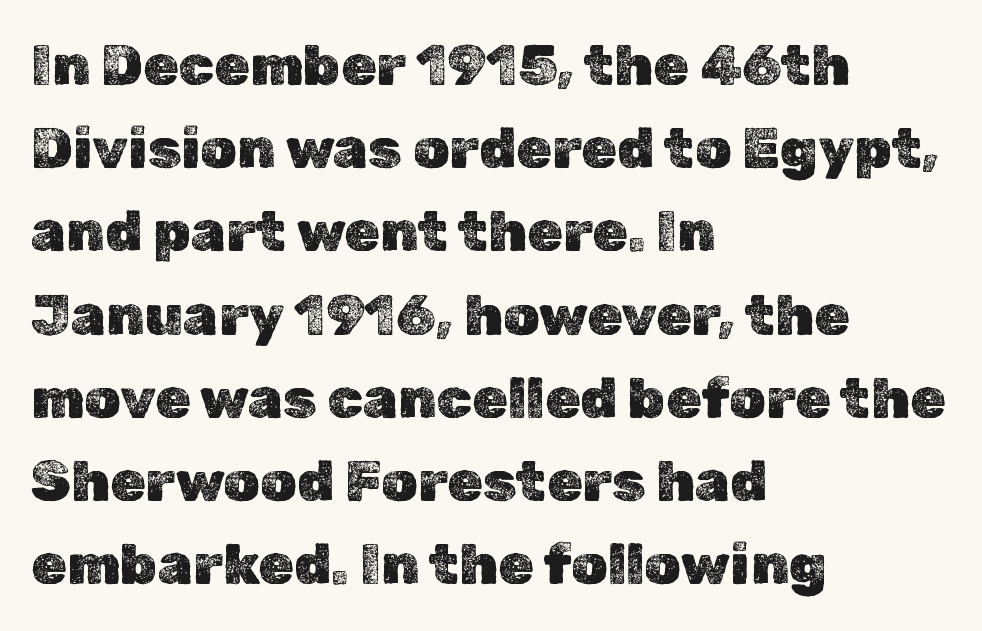
The image shows 57 px text type, upright; set left-aligned, normal line spacing (1.46x), normal letter spacing, not underlined; a medium x-height.
